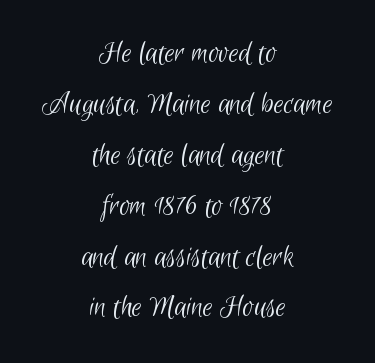
Q: Is the text bold? A: No.
Q: Is the typeface a serif or a sans-serif typeface? A: Sans-serif.
Q: Is the text underlined? A: No.
Q: How is the paragraph aligned? A: Centered.
Q: Is the spacing between letters normal or unusually wide? A: Normal.
Q: Is the spacing between lines tight, normal or loose? A: Normal.
Q: Width (condensed, normal, or wide)? A: Condensed.
Q: Stroke contrast? A: Low.
Q: x-height? A: Small.
Q: Monospaced? A: No.
